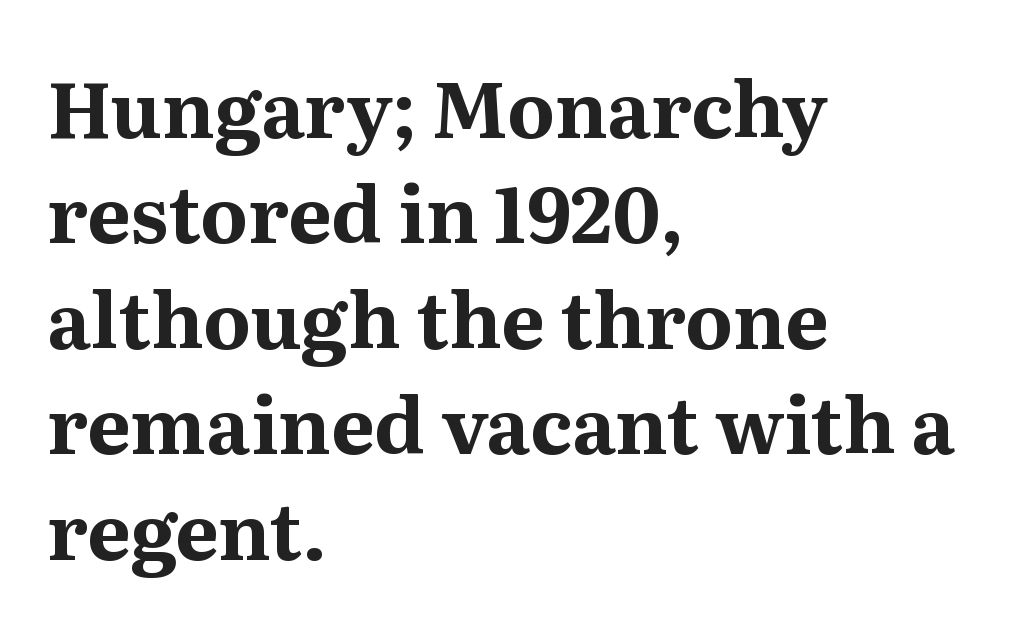
{"serif": "yes", "italic": "no", "bold": "yes", "weight": "bold", "width": "normal", "stroke_contrast": "medium", "x_height": "medium", "monospaced": "no", "underline": "no", "align": "left", "line_spacing": "normal", "line_spacing_ratio": 1.37, "letter_spacing": "normal", "letter_spacing_em": 0.0, "glyph_px": 77}
